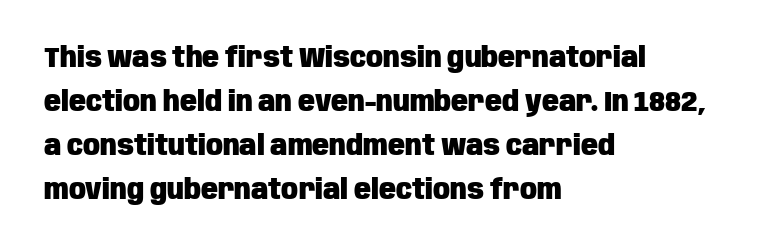
{"serif": "no", "italic": "no", "bold": "yes", "weight": "heavy", "width": "condensed", "stroke_contrast": "low", "x_height": "large", "monospaced": "no", "underline": "no", "align": "left", "line_spacing": "normal", "line_spacing_ratio": 1.57, "letter_spacing": "normal", "letter_spacing_em": 0.0, "glyph_px": 28}
